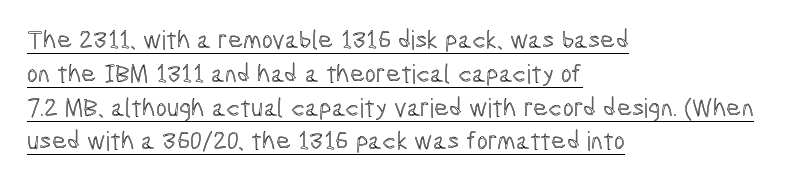
Q: Is the text italic (slanted)? A: No, it is upright.
Q: Is the text underlined? A: Yes.
Q: How is the paragraph aligned? A: Left-aligned.
Q: Is the spacing between letters normal or unusually wide? A: Normal.
Q: Is the spacing between lines tight, normal or loose? A: Normal.
